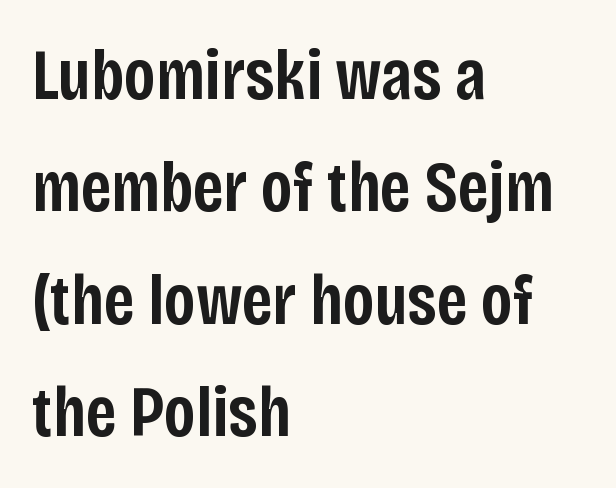
{"serif": "no", "italic": "no", "bold": "semi", "weight": "semibold", "width": "condensed", "stroke_contrast": "low", "x_height": "large", "monospaced": "no", "underline": "no", "align": "left", "line_spacing": "normal", "line_spacing_ratio": 1.56, "letter_spacing": "normal", "letter_spacing_em": 0.0, "glyph_px": 72}
